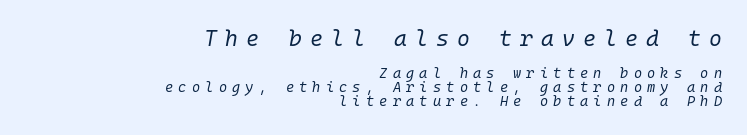
{"italic": "yes", "lean": "right", "slant_degrees": 10, "bold": "no", "underline": "no", "align": "right", "line_spacing": "tight", "line_spacing_ratio": 1.0, "letter_spacing": "wide", "letter_spacing_em": 0.37, "larger_block": "first", "size_ratio": 1.57, "glyph_px": 22}
